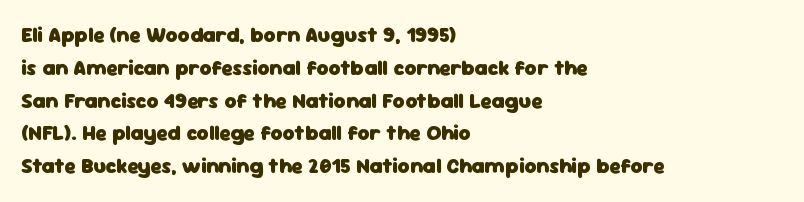
Weight check: bold — yes, fully. This rendering features lettering with no underline. This is the regular roman posture of the typeface. Is there much room between lines? A standard amount, neither cramped nor airy. No extra tracking has been applied to these lines. The rag falls on the right side of this text block.
